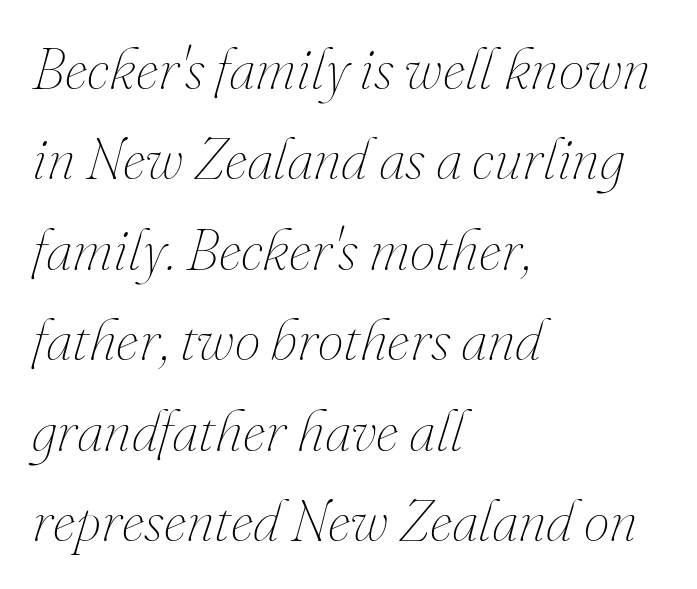
The image shows 58 px thin type, italic (leaning right); set left-aligned, normal line spacing (1.56x), normal letter spacing, not underlined; medium stroke contrast and a small x-height.
